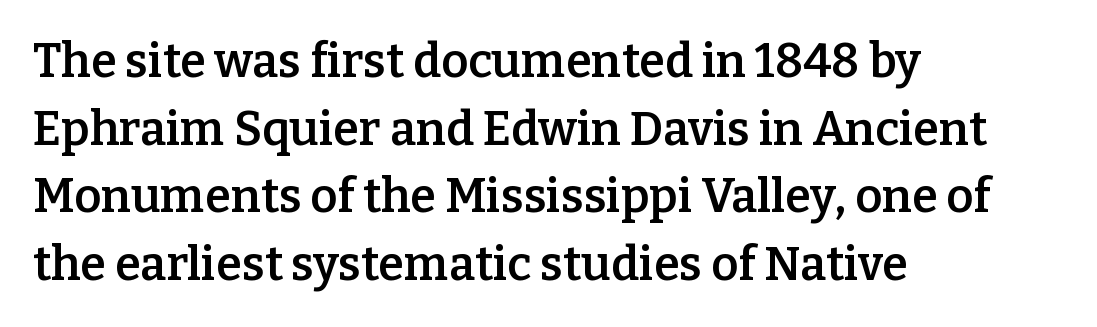
These lines sit exactly where default settings would place them. Italic: no, the glyphs are upright roman. These lines are rendered in a variable-pitch font. You could call the tracking neutral — neither tight nor loose.
